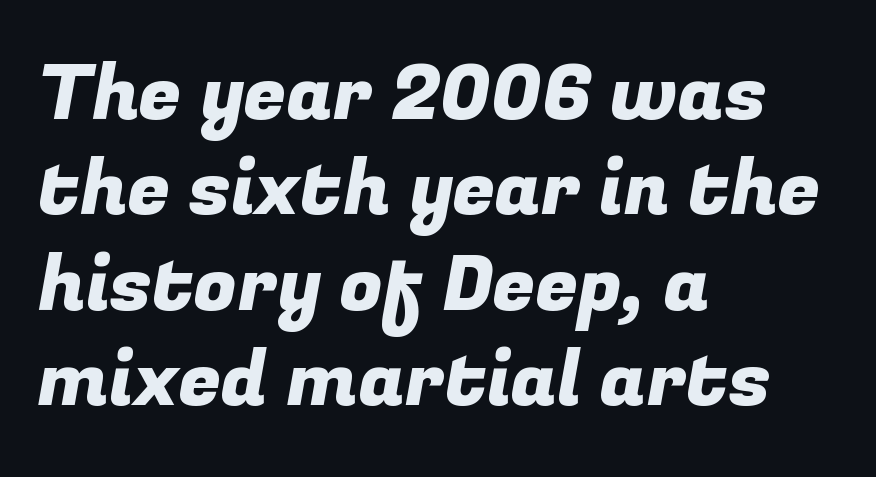
{"serif": "no", "width": "normal", "stroke_contrast": "low", "x_height": "medium", "monospaced": "no", "underline": "no", "align": "left", "line_spacing_ratio": 1.24, "letter_spacing": "normal", "letter_spacing_em": 0.0, "glyph_px": 77}
